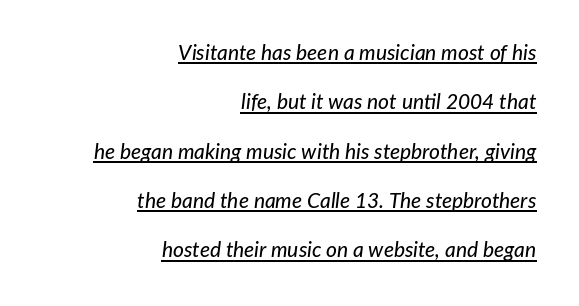
Baseline-to-baseline distance is far greater than the letter height. The font's italic variant was chosen for this text. Underlined type. Line endings align vertically; line beginnings do not. Is the letter spacing exaggerated? No — it looks like the ordinary default.
